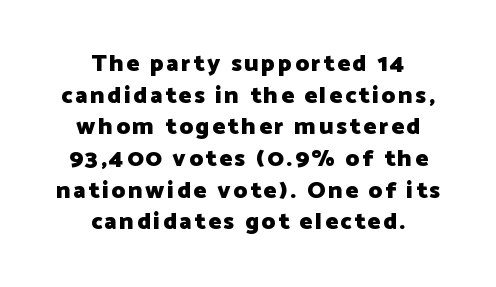
The image shows 24 px bold type, upright; set centered, normal line spacing (1.32x), not underlined.
